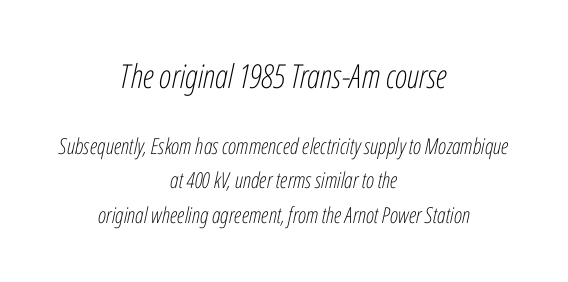
Proportional: the letters do not fall into vertical columns. There is no visible air inserted between adjacent glyphs. Only glyphs here, with clear space below each row. This sample is center-justified, so both line endings float freely.
